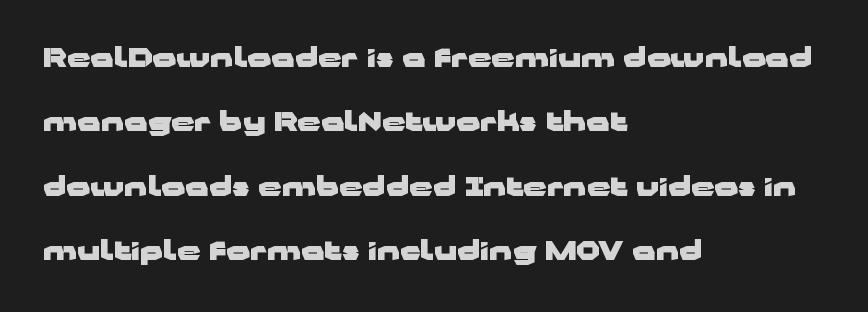
How are the letters spaced? Ordinarily, with no added tracking. Nope, not italic — everything's standing straight. The passage shown stacks its lines with a broad gap. The space beneath each line is pristine and unruled. Left-aligned paragraph, ragged on the right.
